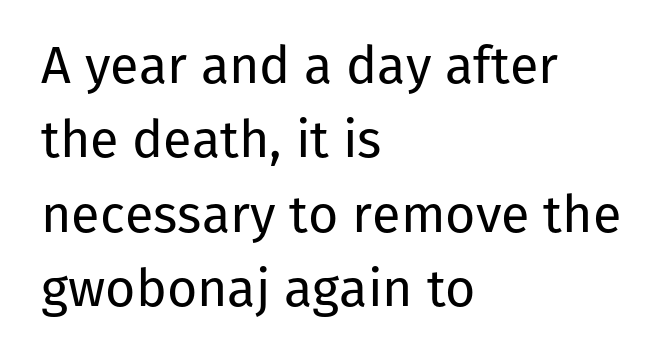
Descenders hang freely into open space. Successive baselines arrive at the customary interval. The rag falls on the right side of this text block. Each stroke keeps to a modest, everyday thickness or less. Ascenders rise straight up at ninety degrees. Here the designer chose a conventional face with non-uniform glyph widths.
